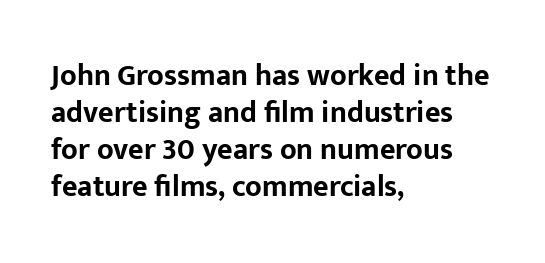
{"serif": "no", "italic": "no", "bold": "yes", "weight": "bold", "width": "normal", "stroke_contrast": "low", "x_height": "medium", "monospaced": "no", "underline": "no", "align": "left", "line_spacing_ratio": 1.23, "letter_spacing": "normal", "letter_spacing_em": 0.0, "glyph_px": 30}
